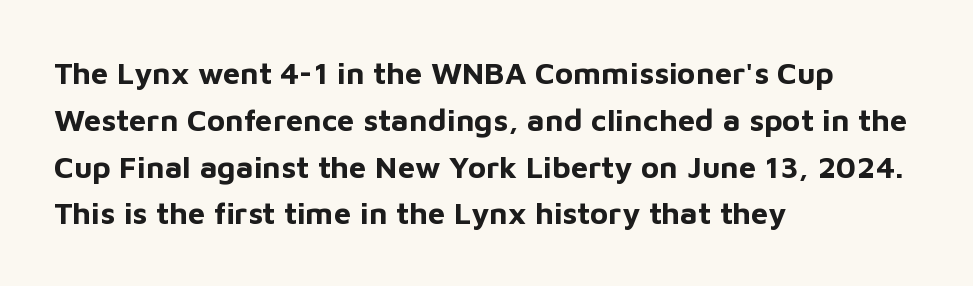
Q: Is the text bold? A: Yes.
Q: Is the text italic (slanted)? A: No, it is upright.
Q: Is the typeface a serif or a sans-serif typeface? A: Sans-serif.
Q: Is the text underlined? A: No.
Q: How is the paragraph aligned? A: Left-aligned.
Q: Is the spacing between letters normal or unusually wide? A: Normal.
Q: Is the spacing between lines tight, normal or loose? A: Normal.
Q: Width (condensed, normal, or wide)? A: Normal.
Q: Stroke contrast? A: Low.
Q: x-height? A: Medium.
Q: Monospaced? A: No.
